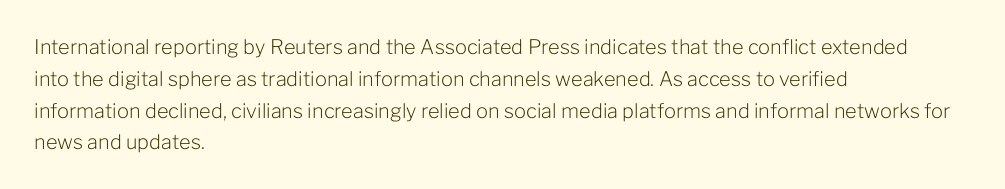
Q: Is the text bold? A: No.
Q: Is the text italic (slanted)? A: No, it is upright.
Q: Is the text underlined? A: No.
Q: How is the paragraph aligned? A: Left-aligned.
Q: Is the spacing between letters normal or unusually wide? A: Normal.
Q: Is the spacing between lines tight, normal or loose? A: Normal.
